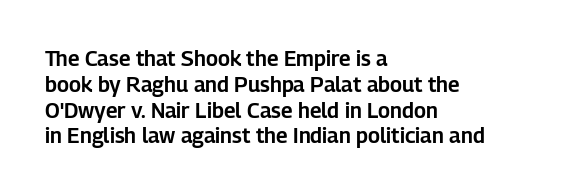
{"italic": "no", "underline": "no", "align": "left", "line_spacing_ratio": 1.23, "letter_spacing": "normal", "letter_spacing_em": 0.0, "glyph_px": 21}
